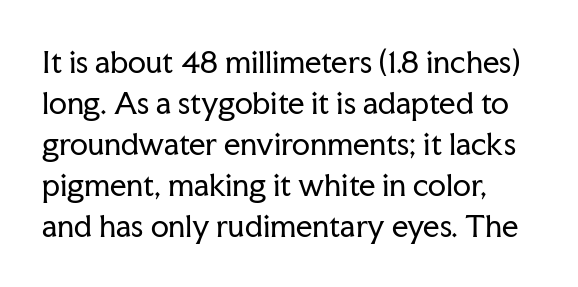
{"serif": "yes", "italic": "no", "bold": "no", "weight": "regular", "width": "normal", "stroke_contrast": "low", "x_height": "medium", "monospaced": "no", "underline": "no", "line_spacing": "normal", "line_spacing_ratio": 1.41, "letter_spacing": "normal", "letter_spacing_em": 0.0, "glyph_px": 29}
